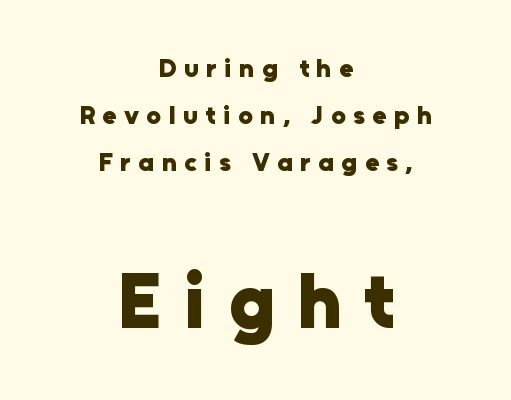
This sample is center-justified, so both line endings float freely. Check where the strokes stop: nothing finishes them off — pure sans. In this sample the second text group is rendered at the bigger scale. Does extra space separate the letters? Yes, quite a lot of it. Each letter keeps its own natural width here, so spacing adapts to shape. A typesetter would mark this as roman, not italic.
